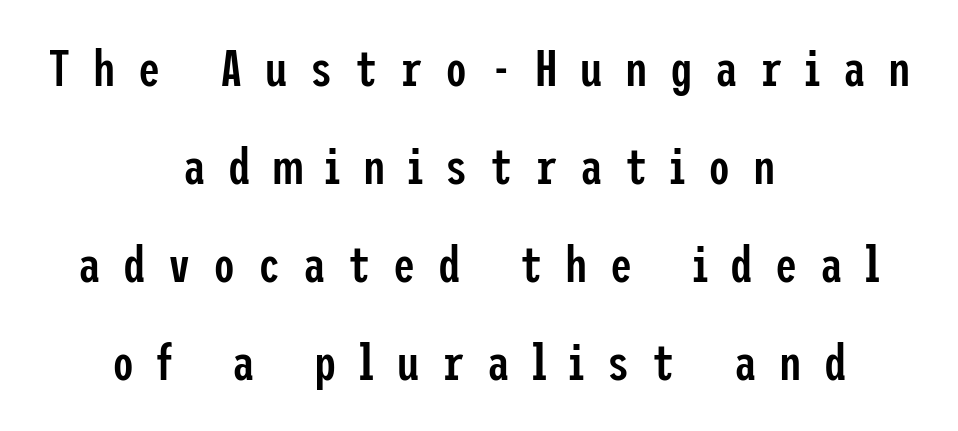
{"serif": "no", "italic": "no", "bold": "semi", "weight": "semibold", "width": "condensed", "stroke_contrast": "low", "x_height": "medium", "underline": "no", "align": "center", "line_spacing": "loose", "line_spacing_ratio": 1.96, "letter_spacing": "wide", "letter_spacing_em": 0.45, "glyph_px": 50}
